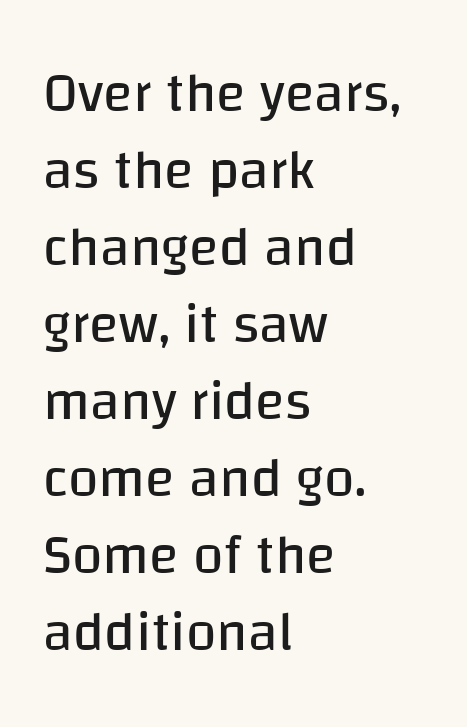
Q: Is the text bold? A: No.
Q: Is the text italic (slanted)? A: No, it is upright.
Q: Is the typeface a serif or a sans-serif typeface? A: Sans-serif.
Q: Is the text underlined? A: No.
Q: How is the paragraph aligned? A: Left-aligned.
Q: Is the spacing between letters normal or unusually wide? A: Normal.
Q: Is the spacing between lines tight, normal or loose? A: Normal.
Q: Width (condensed, normal, or wide)? A: Normal.
Q: Stroke contrast? A: Low.
Q: x-height? A: Large.
Q: Monospaced? A: No.
